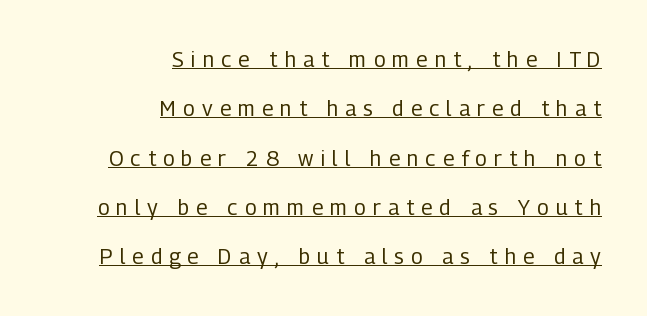
Italic? Not at all — the glyphs are vertical. Observe the wide spacing: letters keep a clear distance from each other. Is the block centered? No — it sits flush against the right margin. Regarding leading, the lines here are spaced well apart. A continuous stroke trails under the words, as in a hyperlink. Stem width sits at or under what a default text font uses.
